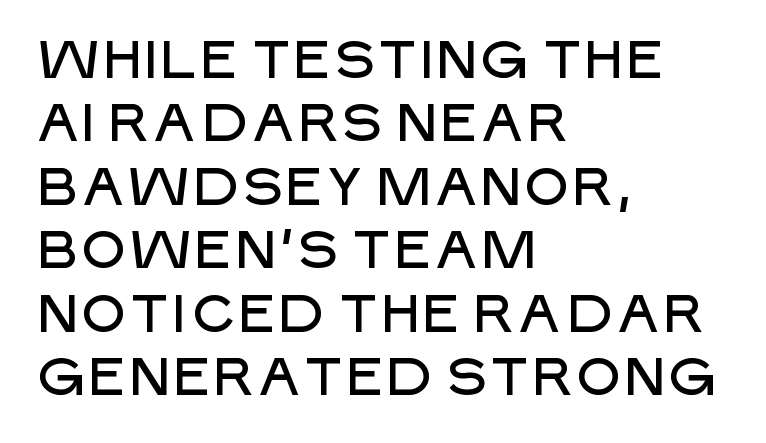
The image shows 52 px sans-serif type, upright; set left-aligned, line spacing 1.22x, normal letter spacing, not underlined; low stroke contrast and a large x-height.
